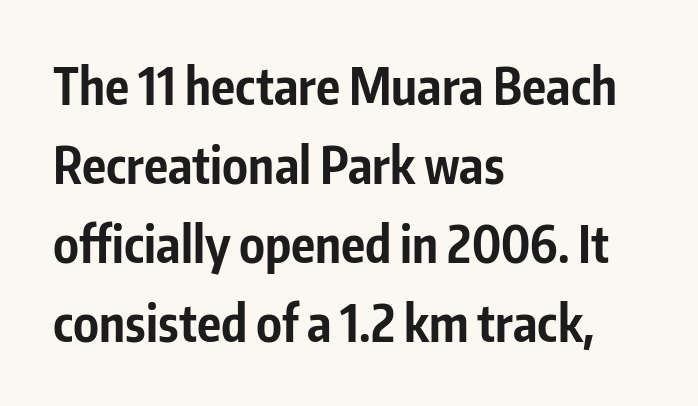
Q: Is the text bold? A: Yes.
Q: Is the text italic (slanted)? A: No, it is upright.
Q: Is the typeface a serif or a sans-serif typeface? A: Sans-serif.
Q: Is the text underlined? A: No.
Q: How is the paragraph aligned? A: Left-aligned.
Q: Is the spacing between letters normal or unusually wide? A: Normal.
Q: Is the spacing between lines tight, normal or loose? A: Normal.
Q: Width (condensed, normal, or wide)? A: Condensed.
Q: Stroke contrast? A: Low.
Q: x-height? A: Medium.
Q: Monospaced? A: No.
